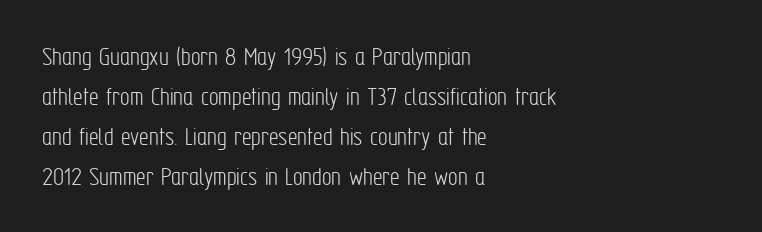
{"italic": "no", "bold": "no", "underline": "no", "align": "left", "line_spacing": "normal", "line_spacing_ratio": 1.48, "letter_spacing": "normal", "letter_spacing_em": 0.0, "glyph_px": 27}
